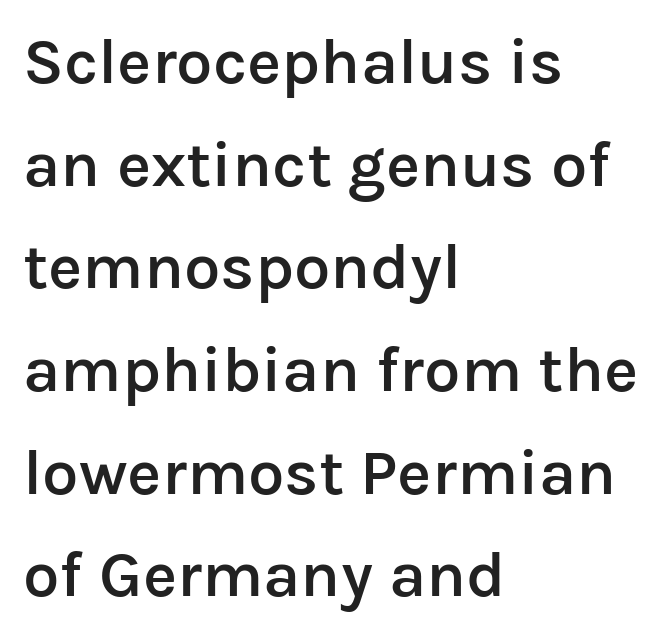
In CSS terms this would be text-align: left. Tall strokes in this sample are plumb rather than angled. These lines sit exactly where default settings would place them. Spacing between characters is what you'd get straight out of the box.
